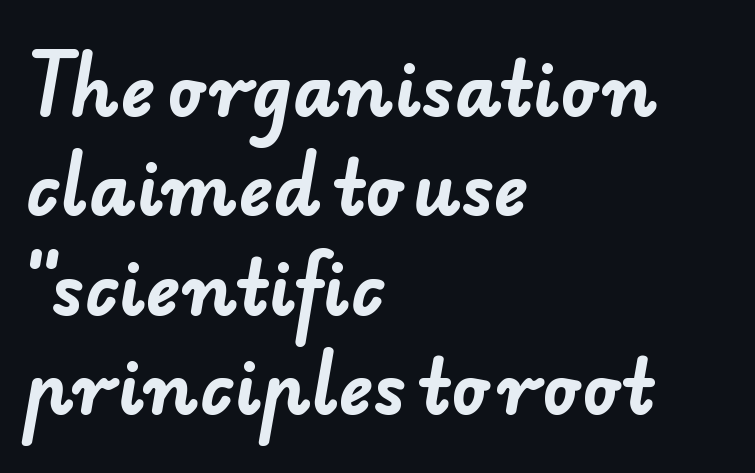
{"serif": "no", "bold": "yes", "weight": "bold", "width": "normal", "stroke_contrast": "low", "x_height": "small", "monospaced": "no", "underline": "no", "align": "left", "line_spacing": "normal", "line_spacing_ratio": 1.38, "letter_spacing": "normal", "letter_spacing_em": 0.0, "glyph_px": 72}
